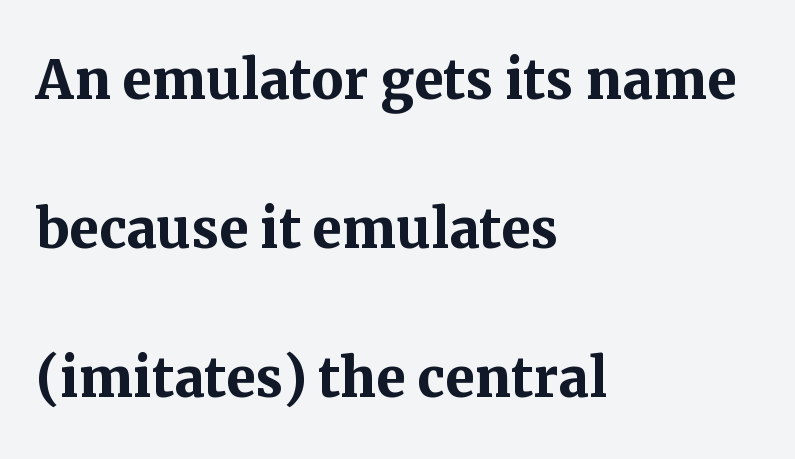
{"serif": "yes", "italic": "no", "bold": "yes", "weight": "semibold", "width": "normal", "stroke_contrast": "medium", "x_height": "medium", "monospaced": "no", "underline": "no", "align": "left", "line_spacing": "loose", "line_spacing_ratio": 2.07, "letter_spacing": "normal", "letter_spacing_em": 0.0, "glyph_px": 72}
